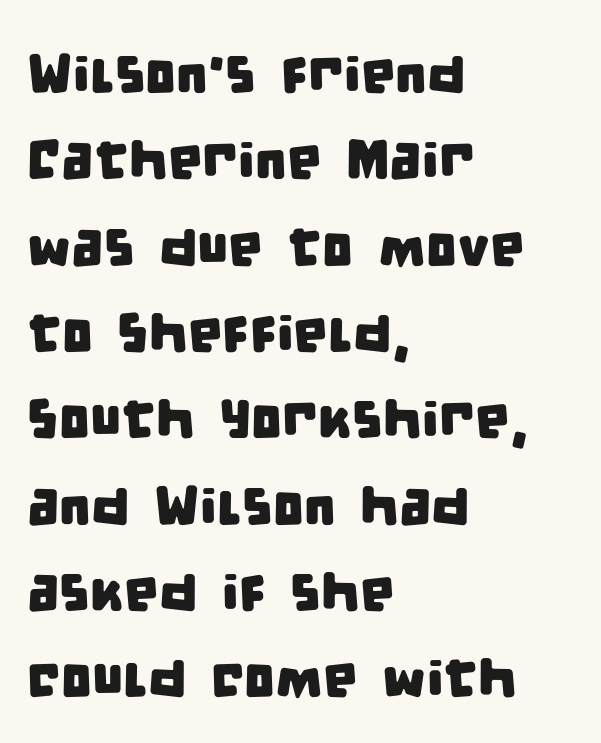
A typesetter would call this proportional, since set widths differ per character. The zone under the glyphs is completely vacant. Nope, no serifs anywhere on these letters. A typesetter would call this leading conventional body-copy spacing. All the whitespace from short lines collects on the right.
